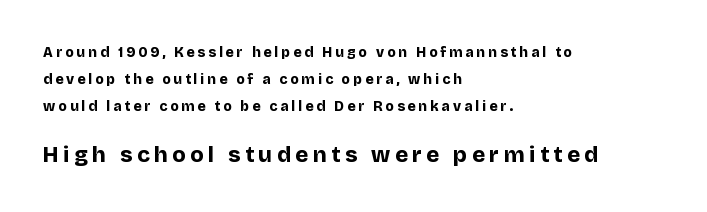
The image shows 22 px bold type, upright; set left-aligned, loose line spacing (1.92x), unusually wide letter spacing (+0.21 em), not underlined; the second (bottom) block is 1.57x larger.
